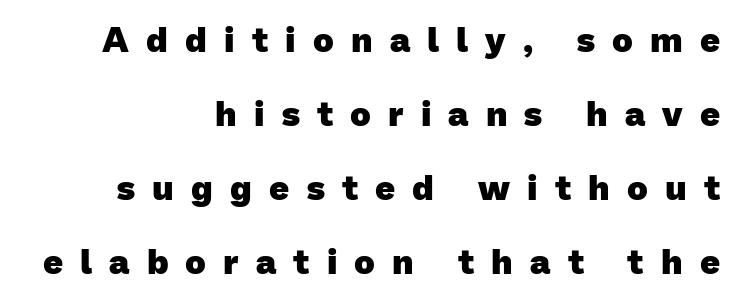
{"serif": "no", "bold": "yes", "weight": "heavy", "width": "normal", "stroke_contrast": "low", "x_height": "medium", "monospaced": "no", "underline": "no", "align": "right", "line_spacing": "loose", "line_spacing_ratio": 2.11, "letter_spacing": "wide", "letter_spacing_em": 0.49, "glyph_px": 35}
